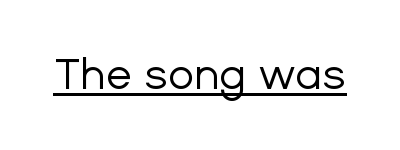
Q: Is the text bold? A: No.
Q: Is the text italic (slanted)? A: No, it is upright.
Q: Is the typeface a serif or a sans-serif typeface? A: Sans-serif.
Q: Is the text underlined? A: Yes.
Q: Is the spacing between letters normal or unusually wide? A: Normal.
Q: Width (condensed, normal, or wide)? A: Normal.
Q: Stroke contrast? A: Low.
Q: x-height? A: Medium.
Q: Monospaced? A: No.
